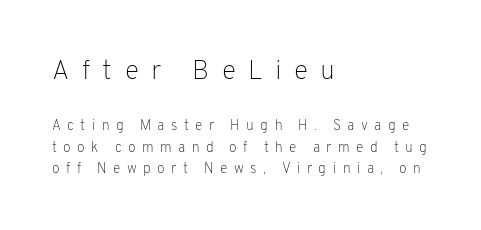
Q: Is the text bold? A: No.
Q: Is the text italic (slanted)? A: No, it is upright.
Q: Is the text underlined? A: No.
Q: How is the paragraph aligned? A: Left-aligned.
Q: Is the spacing between letters normal or unusually wide? A: Unusually wide.
Q: Is the spacing between lines tight, normal or loose? A: Normal.
Q: Which block of text is set in a larger size, the first (top) or the second (bottom)? A: The first (top) one.
